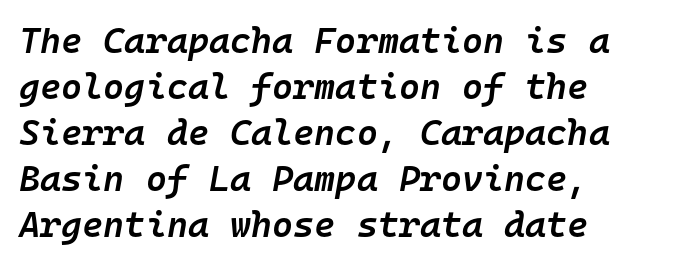
{"italic": "yes", "lean": "right", "slant_degrees": 10, "bold": "semi", "weight": "semibold", "width": "normal", "stroke_contrast": "low", "x_height": "medium", "monospaced": "yes", "underline": "no", "align": "left", "line_spacing": "normal", "line_spacing_ratio": 1.28, "letter_spacing": "normal", "letter_spacing_em": 0.0, "glyph_px": 36}
